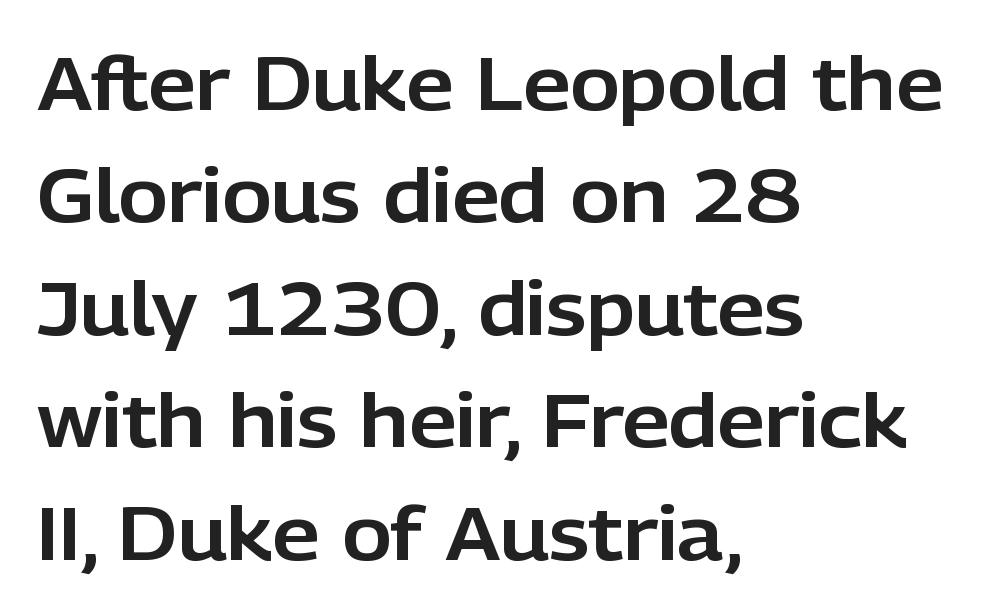
Spacing between characters is what you'd get straight out of the box. Descenders are the only things crossing below the line. The paragraph shown leans on its left margin. Characters remain perfectly vertical along every line. Line spacing here is normal.
